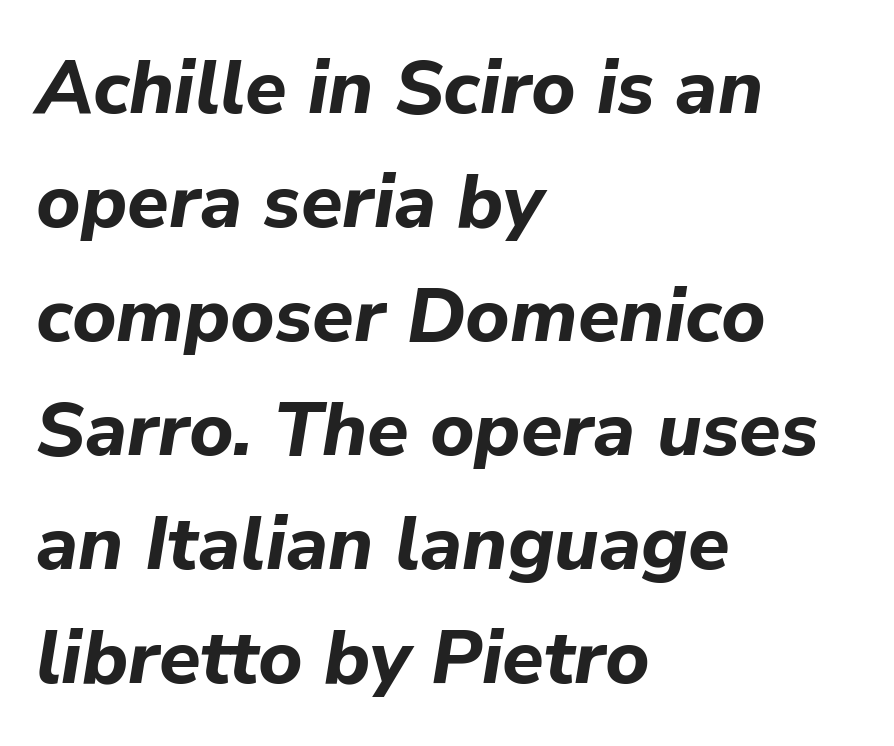
{"italic": "yes", "lean": "right", "slant_degrees": 9, "bold": "yes", "weight": "bold", "width": "normal", "stroke_contrast": "low", "x_height": "medium", "monospaced": "no", "underline": "no", "align": "left", "line_spacing": "normal", "line_spacing_ratio": 1.5, "letter_spacing": "normal", "letter_spacing_em": 0.0, "glyph_px": 76}
